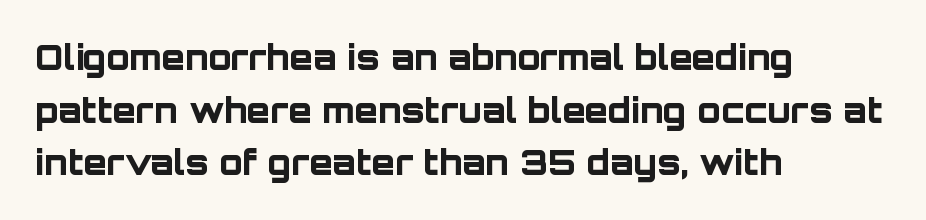
Q: Is the text bold? A: Yes.
Q: Is the text italic (slanted)? A: No, it is upright.
Q: Is the typeface a serif or a sans-serif typeface? A: Sans-serif.
Q: Is the text underlined? A: No.
Q: How is the paragraph aligned? A: Left-aligned.
Q: Is the spacing between letters normal or unusually wide? A: Normal.
Q: Is the spacing between lines tight, normal or loose? A: Normal.
Q: Width (condensed, normal, or wide)? A: Normal.
Q: Stroke contrast? A: Low.
Q: x-height? A: Large.
Q: Monospaced? A: No.
